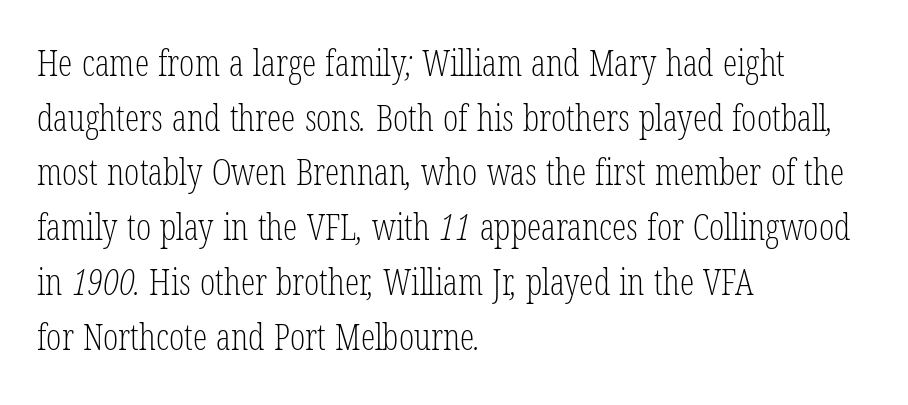
Descenders hang freely into open space. Layout note: lines flush left. Normally led — the rows are evenly, conventionally spaced. A typesetter would label this face a serif.
